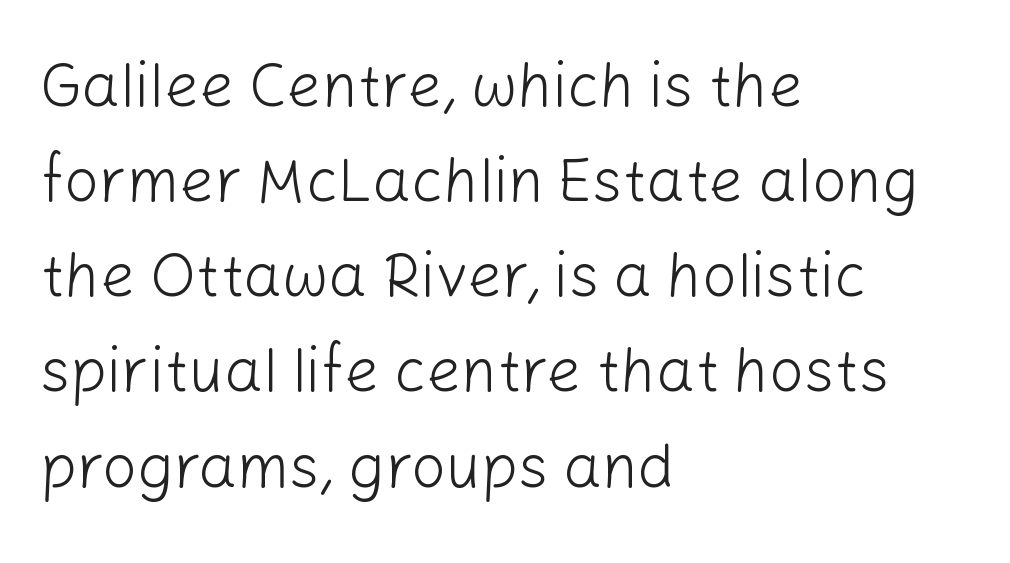
Observe the absence of serifs on each vertical stroke in this sample. A typesetter would call this leading conventional body-copy spacing. Each letter keeps its own natural width here, so spacing adapts to shape. The area under the type is left untouched. Posture: vertical. This rendering uses left alignment, leaving the right contour irregular.
